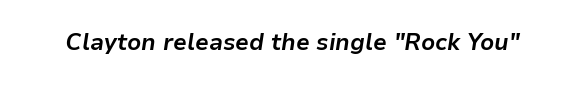
Q: Is the text bold? A: Yes.
Q: Is the text italic (slanted)? A: Yes, it leans right by about 9 degrees.
Q: Is the text underlined? A: No.
Q: Is the spacing between letters normal or unusually wide? A: Normal.
